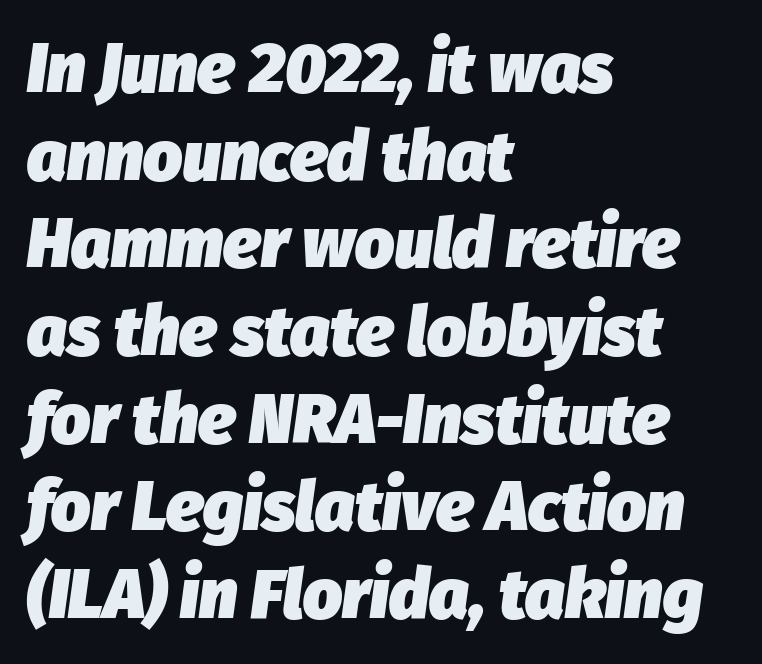
{"italic": "yes", "lean": "right", "slant_degrees": 8, "bold": "yes", "weight": "heavy", "width": "normal", "stroke_contrast": "low", "x_height": "medium", "monospaced": "no", "underline": "no", "align": "left", "line_spacing": "normal", "line_spacing_ratio": 1.27, "letter_spacing": "normal", "letter_spacing_em": 0.0, "glyph_px": 69}
